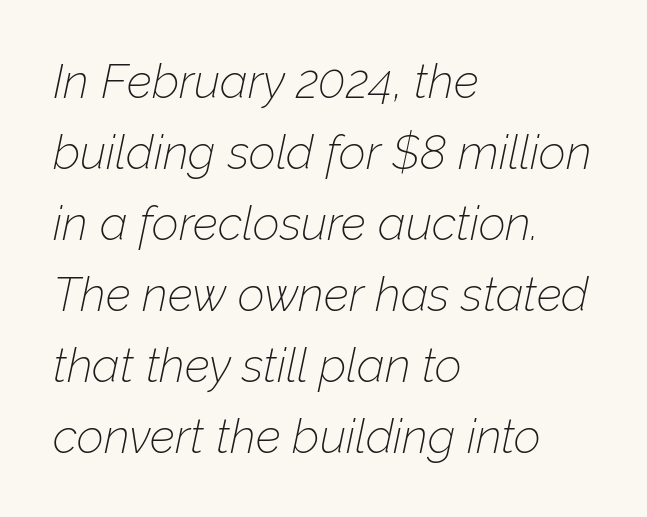
This sample is left-justified, so line endings fall wherever the words run out. The lettering tilts uniformly, giving the passage an italic look. What's the leading like? Ordinary, nothing unusual. The letterforms sit at book weight or below. The type is set solid horizontally, with unmodified tracking.
